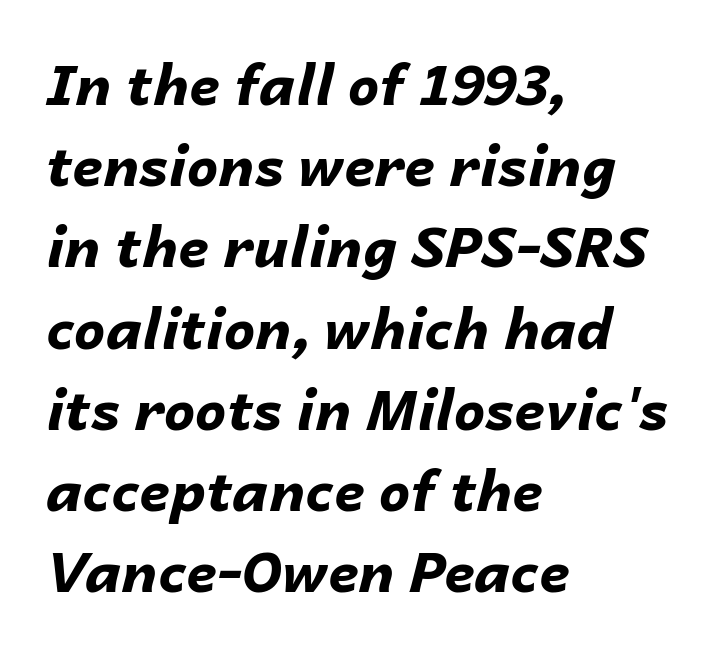
Q: Is the text bold? A: Yes.
Q: Is the text italic (slanted)? A: Yes, it leans right by about 14 degrees.
Q: Is the text underlined? A: No.
Q: How is the paragraph aligned? A: Left-aligned.
Q: Is the spacing between letters normal or unusually wide? A: Normal.
Q: Is the spacing between lines tight, normal or loose? A: Normal.
Q: Width (condensed, normal, or wide)? A: Normal.
Q: Stroke contrast? A: Low.
Q: x-height? A: Medium.
Q: Monospaced? A: No.
